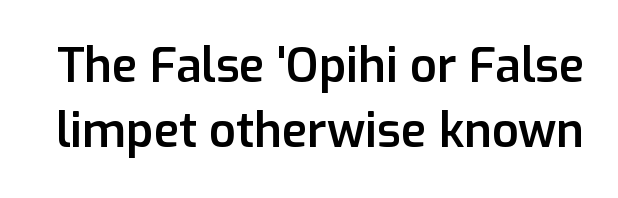
Rule under the text: the space is simply empty. Serifs: no, the terminals of the letterforms are clean. Vertically, the passage feels balanced, rows spaced as you'd expect. Is this a fixed-width face? No — the glyphs have proportional, varying widths.
